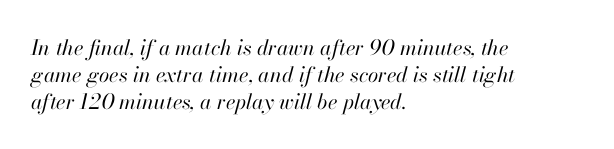
These glyphs show unthickened strokes, regular width or finer. Rendered with sloped, italic letterforms. One-word summary of the alignment: left. The zone under the glyphs is completely vacant.
